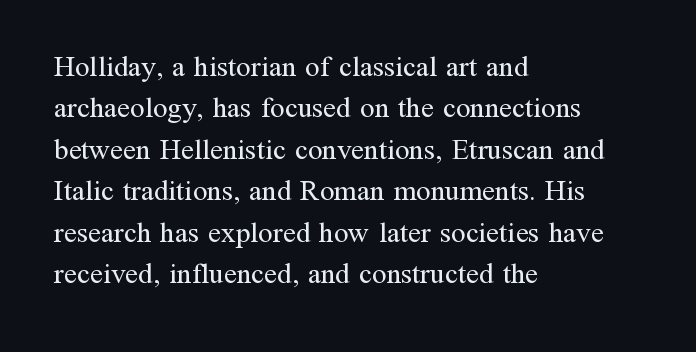
The image shows 29 px regular-weight serif type, upright; set left-aligned, normal line spacing (1.43x), normal letter spacing, not underlined; medium stroke contrast and a medium x-height.
